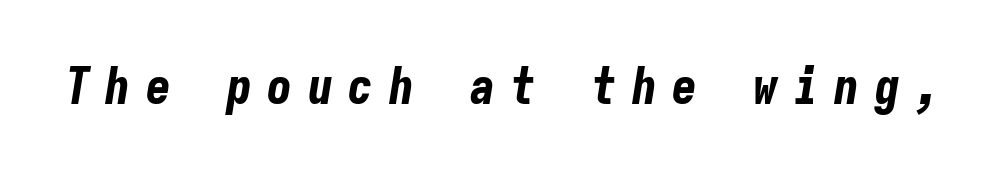
{"italic": "yes", "lean": "right", "slant_degrees": 9, "bold": "yes", "weight": "bold", "width": "condensed", "stroke_contrast": "low", "x_height": "medium", "monospaced": "yes", "underline": "no", "letter_spacing": "wide", "letter_spacing_em": 0.31, "glyph_px": 50}
